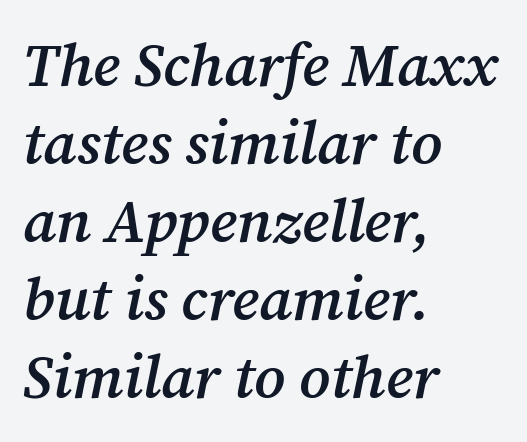
{"serif": "yes", "italic": "yes", "lean": "right", "slant_degrees": 12, "bold": "semi", "weight": "semibold", "width": "normal", "stroke_contrast": "medium", "x_height": "medium", "monospaced": "no", "underline": "no", "align": "left", "line_spacing": "normal", "line_spacing_ratio": 1.3, "letter_spacing": "normal", "letter_spacing_em": 0.0, "glyph_px": 60}
